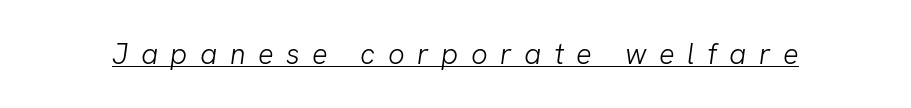
Q: Is the text bold? A: No.
Q: Is the typeface a serif or a sans-serif typeface? A: Sans-serif.
Q: Is the text underlined? A: Yes.
Q: Is the spacing between letters normal or unusually wide? A: Unusually wide.
Q: Width (condensed, normal, or wide)? A: Normal.
Q: Stroke contrast? A: Low.
Q: x-height? A: Medium.
Q: Monospaced? A: No.
